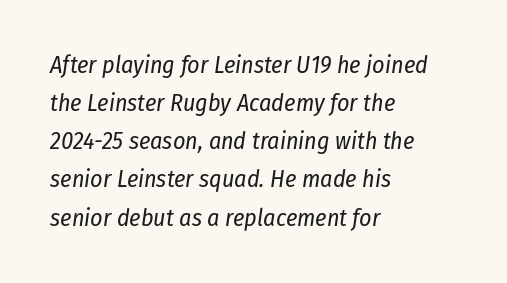
The image shows 24 px text type, italic (leaning right); set left-aligned, normal line spacing (1.59x), normal letter spacing, not underlined.
